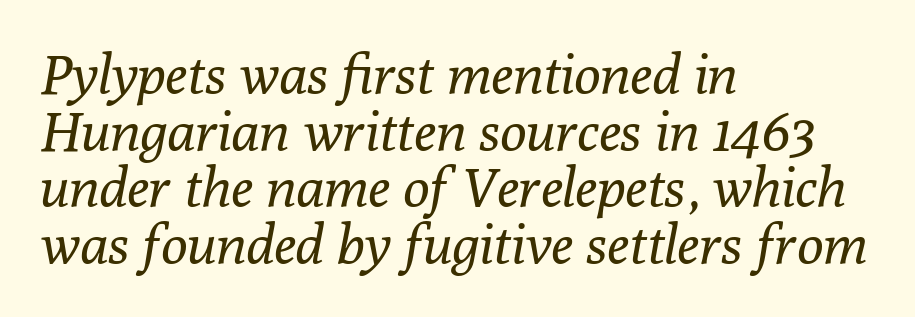
Designer's note — italics engaged. Note the varied advance widths — an 'i' is clearly narrower than an 'm'. The paragraph shown leans on its left margin. Serifs: yes, visible at the terminals of the letterforms. Lines of text with bare space underneath.
